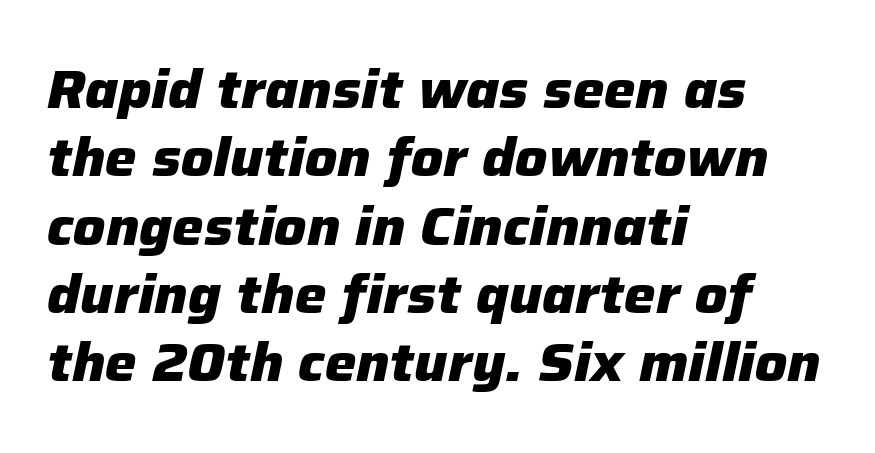
The letters advance in unequal steps, a hallmark of proportional type. One-word summary of the alignment: left. A normal amount of white space separates one row of letters from the next. Anything drawn beneath the words? Only blank space.
